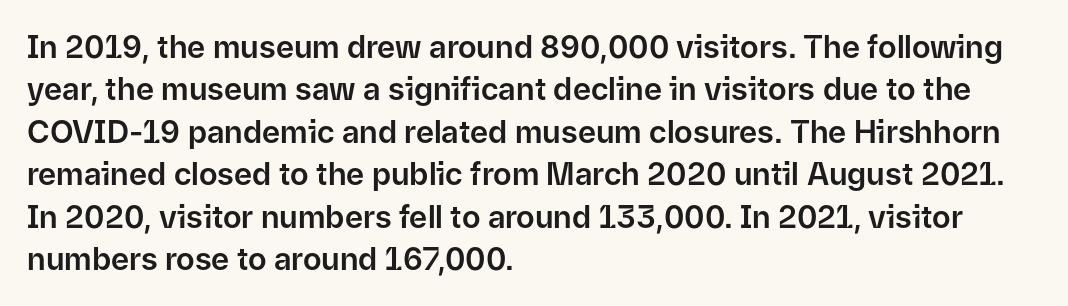
{"serif": "no", "italic": "no", "width": "normal", "stroke_contrast": "low", "x_height": "medium", "monospaced": "no", "underline": "no", "align": "left", "line_spacing": "normal", "line_spacing_ratio": 1.37, "letter_spacing": "normal", "letter_spacing_em": 0.0, "glyph_px": 31}
